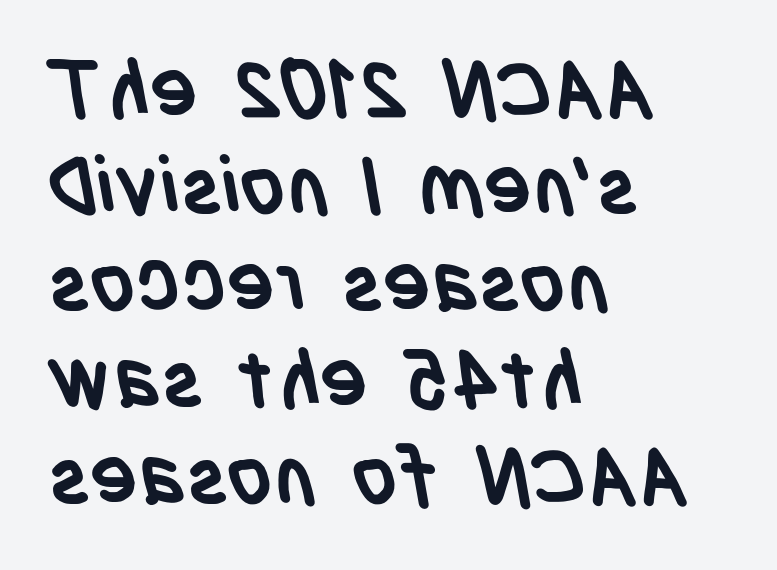
Glance below the letters and you will spot only blank space. Horizontally, the lines are justified to the leading edge only. A dark, heavy texture on the line: the type is bold. The passage shown is typed in a proportional face where columns would drift. A sans-serif font was chosen for this passage. Caption: standard tracking, unaltered.
